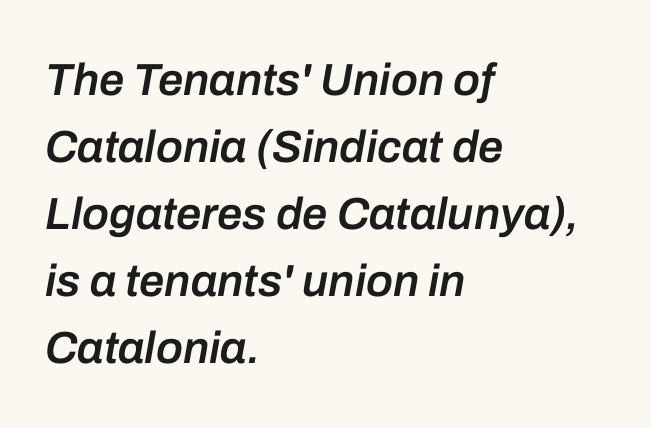
Q: Is the text bold? A: Semi-bold.
Q: Is the text italic (slanted)? A: Yes, it leans right by about 10 degrees.
Q: Is the text underlined? A: No.
Q: How is the paragraph aligned? A: Left-aligned.
Q: Is the spacing between letters normal or unusually wide? A: Normal.
Q: Is the spacing between lines tight, normal or loose? A: Normal.
Q: Width (condensed, normal, or wide)? A: Normal.
Q: Stroke contrast? A: Low.
Q: x-height? A: Medium.
Q: Monospaced? A: No.
